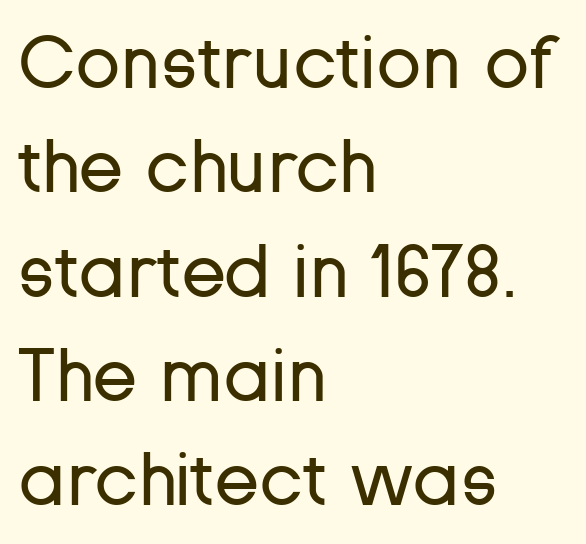
{"serif": "no", "italic": "no", "bold": "no", "weight": "regular", "width": "normal", "stroke_contrast": "low", "x_height": "medium", "monospaced": "no", "underline": "no", "align": "left", "line_spacing": "normal", "line_spacing_ratio": 1.41, "letter_spacing": "normal", "letter_spacing_em": 0.0, "glyph_px": 74}
